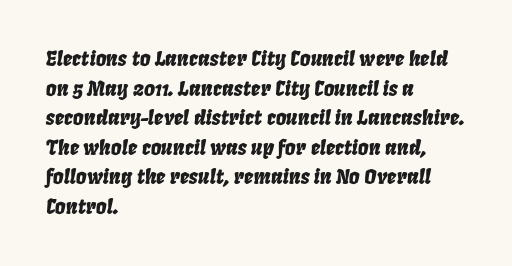
The image shows 21 px text type, italic (leaning right); set left-aligned, normal line spacing (1.41x), normal letter spacing, not underlined.
